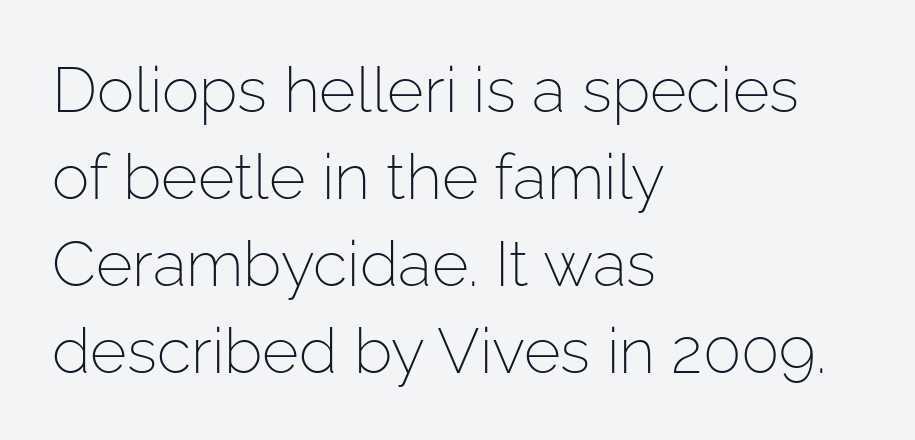
{"serif": "no", "italic": "no", "bold": "no", "weight": "light", "width": "normal", "stroke_contrast": "low", "x_height": "medium", "monospaced": "no", "underline": "no", "align": "left", "line_spacing": "normal", "line_spacing_ratio": 1.38, "letter_spacing": "normal", "letter_spacing_em": 0.0, "glyph_px": 63}
